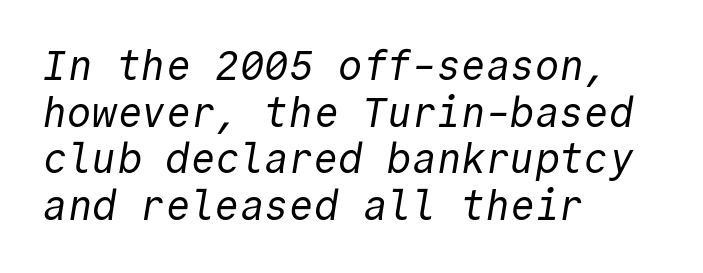
Q: Is the text bold? A: No.
Q: Is the typeface a serif or a sans-serif typeface? A: Sans-serif.
Q: Is the text underlined? A: No.
Q: How is the paragraph aligned? A: Left-aligned.
Q: Is the spacing between letters normal or unusually wide? A: Normal.
Q: Is the spacing between lines tight, normal or loose? A: Tight.
Q: Width (condensed, normal, or wide)? A: Normal.
Q: x-height? A: Medium.
Q: Monospaced? A: Yes.
